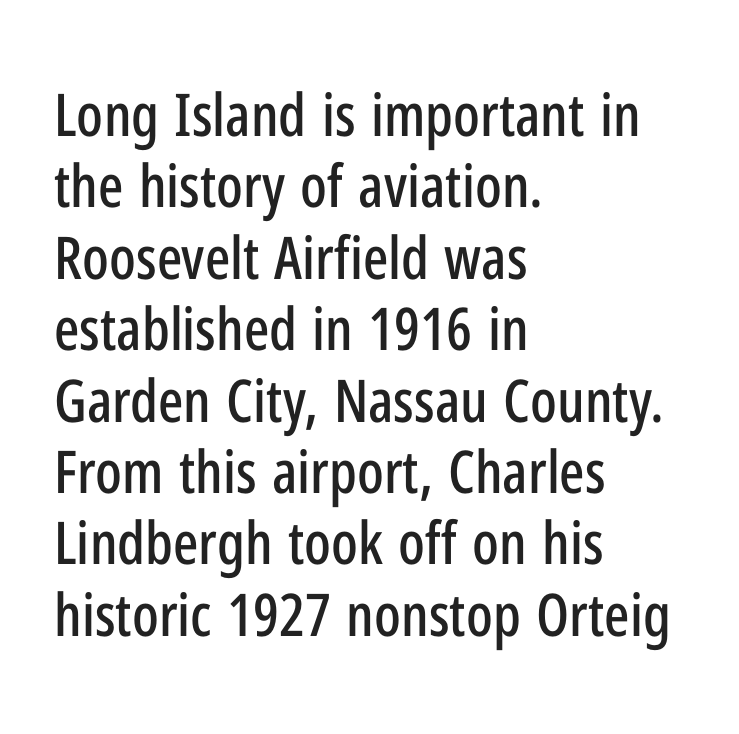
The setting favours the left margin, as ordinary paragraphs usually do. Is the letter spacing exaggerated? No — it looks like the ordinary default. No word sits above an underline. This sample has the flowing, uneven cadence of proportional lettering. A sans-serif font was chosen for this passage.
